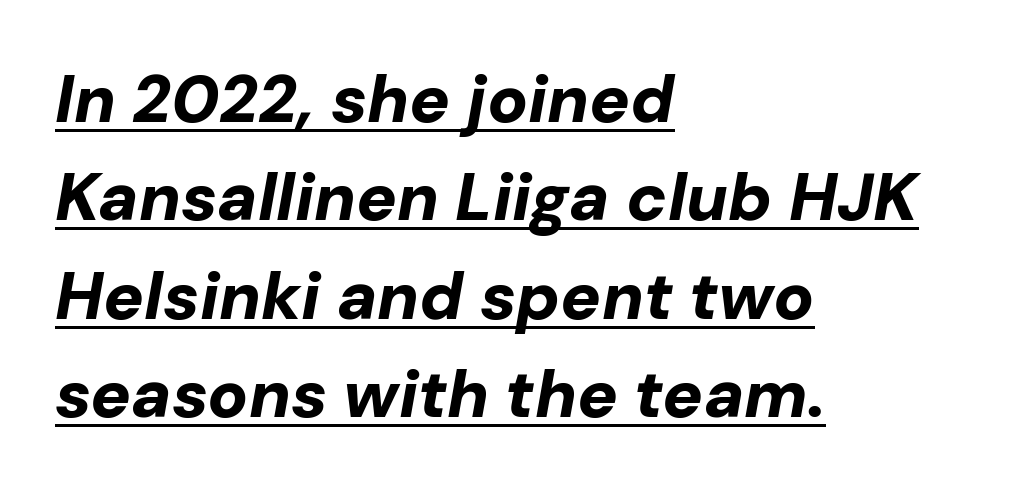
The setting favours the left margin, as ordinary paragraphs usually do. Heft: maximum for text — a bold. The horizontal fit of the characters is conventional and even. Emphasis-style slanted type is in use.
